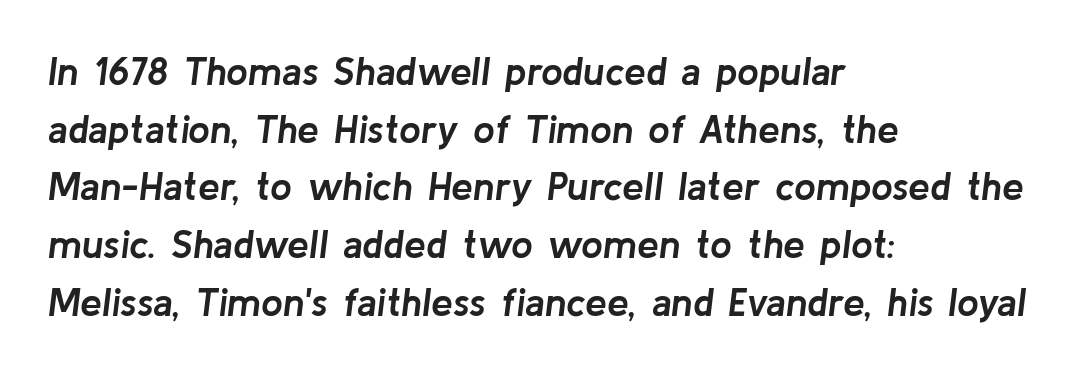
{"italic": "yes", "lean": "right", "slant_degrees": 8, "bold": "yes", "weight": "semibold", "width": "normal", "stroke_contrast": "low", "x_height": "medium", "monospaced": "no", "underline": "no", "align": "left", "line_spacing": "normal", "line_spacing_ratio": 1.48, "letter_spacing": "normal", "letter_spacing_em": 0.0, "glyph_px": 39}
